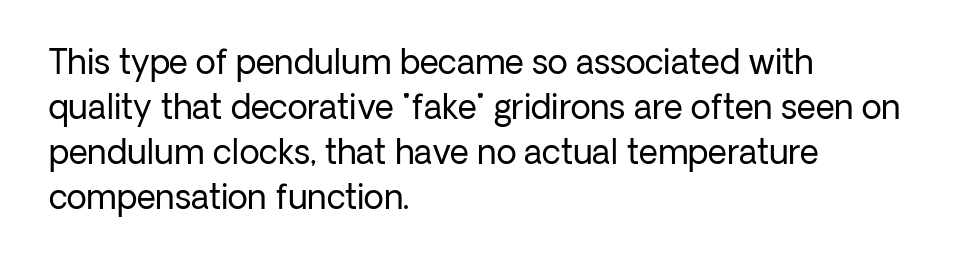
Default kerning and tracking; the words read as compact shapes. Each letter's strokes conclude bluntly, with no projecting serifs. The face used here is proportionally spaced, like ordinary book or web type. If you drew a ruler down the left edge, every line would touch it.
